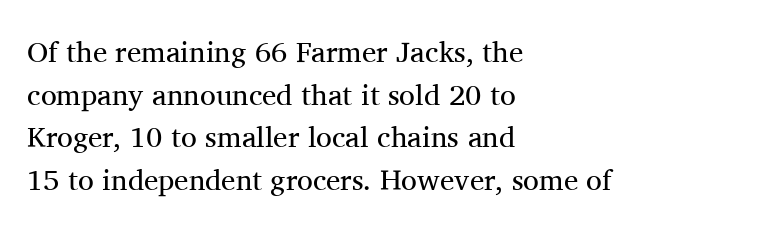
The image shows 29 px regular-weight serif type, upright; set left-aligned, normal line spacing (1.47x), normal letter spacing, not underlined; medium stroke contrast and a medium x-height.
